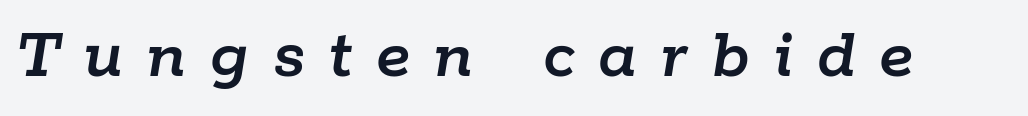
Q: Is the text italic (slanted)? A: Yes, it leans right by about 9 degrees.
Q: Is the text underlined? A: No.
Q: Is the spacing between letters normal or unusually wide? A: Unusually wide.
Q: Width (condensed, normal, or wide)? A: Normal.
Q: Stroke contrast? A: Low.
Q: x-height? A: Medium.
Q: Monospaced? A: No.
